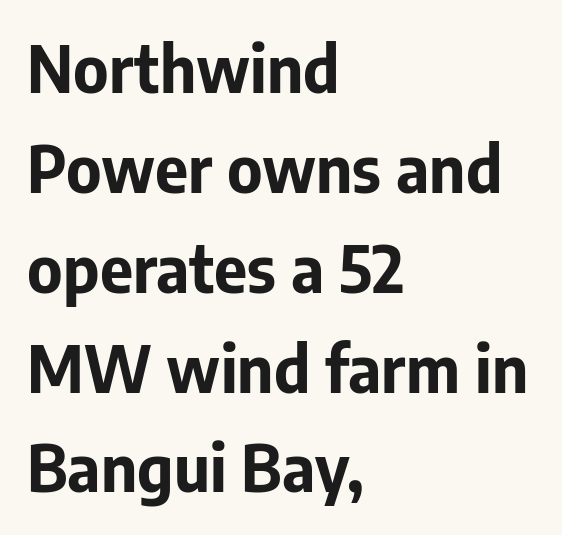
{"serif": "no", "italic": "no", "bold": "yes", "weight": "bold", "width": "normal", "stroke_contrast": "low", "x_height": "medium", "monospaced": "no", "underline": "no", "align": "left", "line_spacing": "normal", "line_spacing_ratio": 1.56, "letter_spacing": "normal", "letter_spacing_em": 0.0, "glyph_px": 64}
